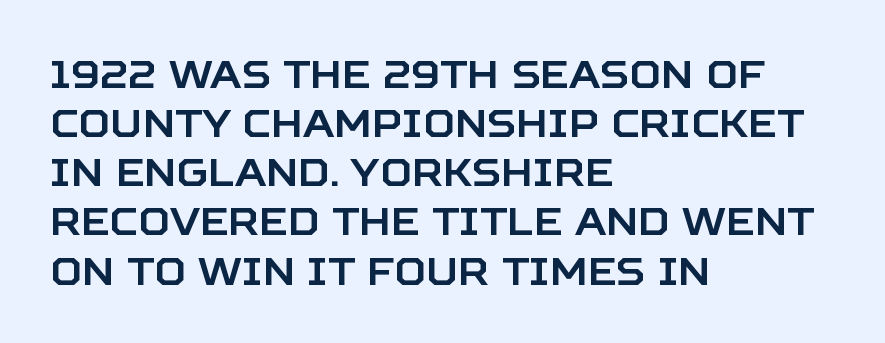
{"serif": "no", "italic": "no", "width": "normal", "stroke_contrast": "low", "x_height": "large", "monospaced": "no", "underline": "no", "align": "left", "line_spacing": "normal", "line_spacing_ratio": 1.26, "letter_spacing": "normal", "letter_spacing_em": 0.0, "glyph_px": 39}
